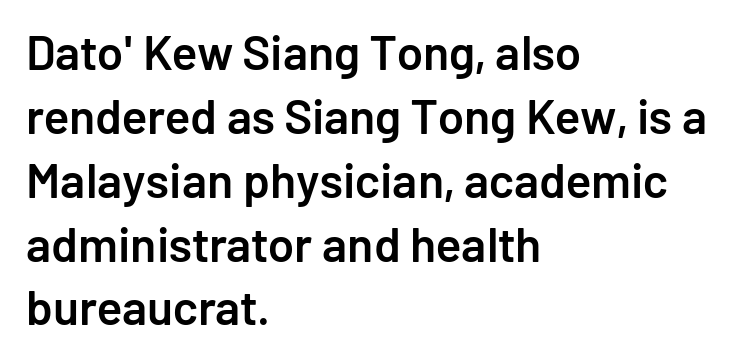
Alignment: flush left. The space beneath each line is pristine and unruled. Note the varied advance widths — an 'i' is clearly narrower than an 'm'. Students, observe: this is what conventionally led text looks like. Students, note that the glyphs here touch the page at normal intervals.
